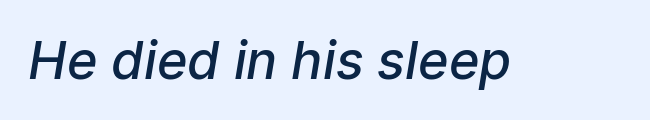
The image shows 52 px semibold sans-serif type; set normal letter spacing, not underlined; low stroke contrast and a medium x-height.
